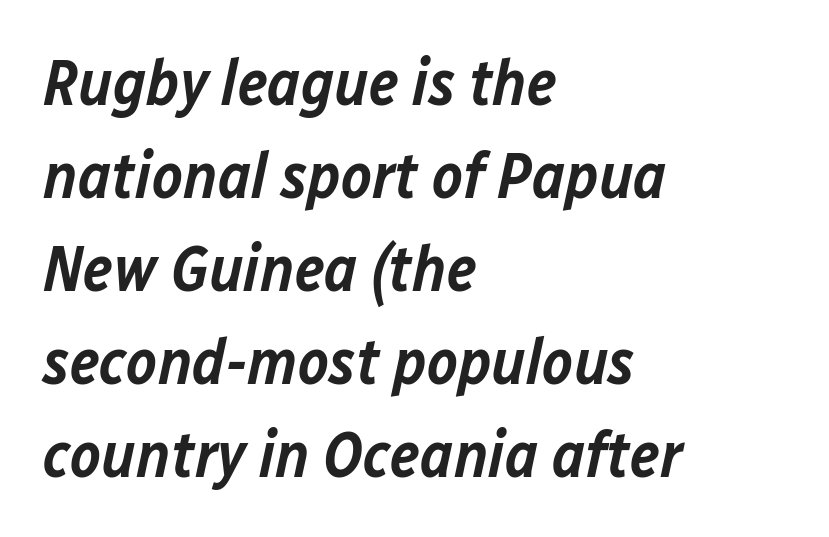
{"italic": "yes", "lean": "right", "slant_degrees": 12, "bold": "semi", "weight": "semibold", "width": "normal", "stroke_contrast": "low", "x_height": "medium", "monospaced": "no", "underline": "no", "align": "left", "line_spacing": "normal", "line_spacing_ratio": 1.43, "letter_spacing": "normal", "letter_spacing_em": 0.0, "glyph_px": 65}
